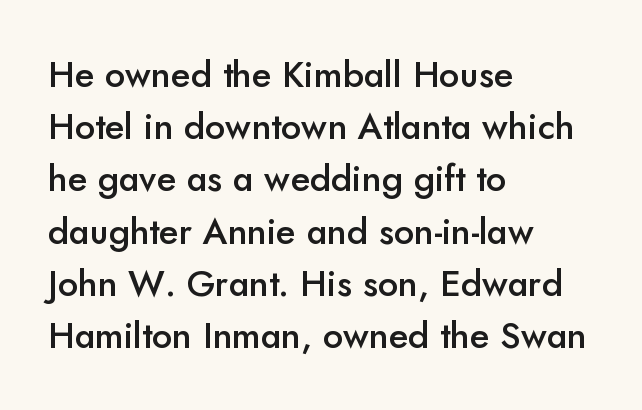
{"serif": "no", "italic": "no", "bold": "semi", "weight": "semibold", "width": "normal", "stroke_contrast": "low", "x_height": "small", "monospaced": "no", "underline": "no", "align": "left", "line_spacing": "normal", "line_spacing_ratio": 1.45, "letter_spacing": "normal", "letter_spacing_em": 0.0, "glyph_px": 36}
